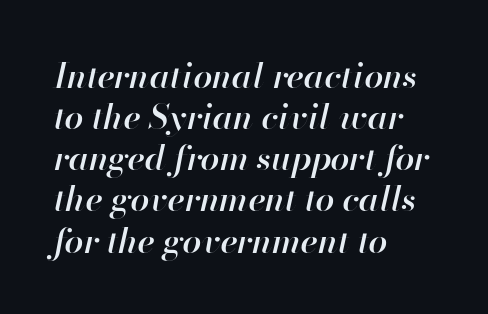
The image shows 34 px semibold type, italic (leaning right); set left-aligned, line spacing 1.21x, normal letter spacing, not underlined; high stroke contrast and a small x-height.
